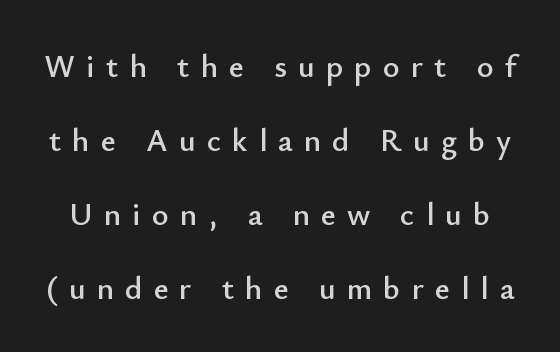
The image shows 32 px sans-serif type, upright; set loose line spacing (2.31x), unusually wide letter spacing (+0.35 em), not underlined; low stroke contrast and a small x-height.
